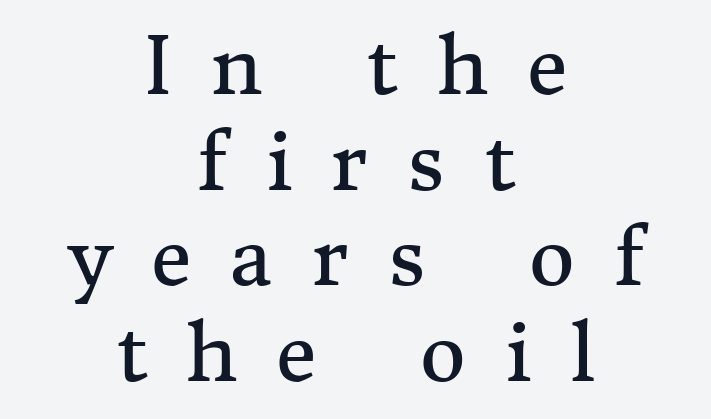
The image shows 79 px regular-weight serif type, upright; set centered, line spacing 1.21x, unusually wide letter spacing (+0.49 em), not underlined; medium stroke contrast and a medium x-height.
